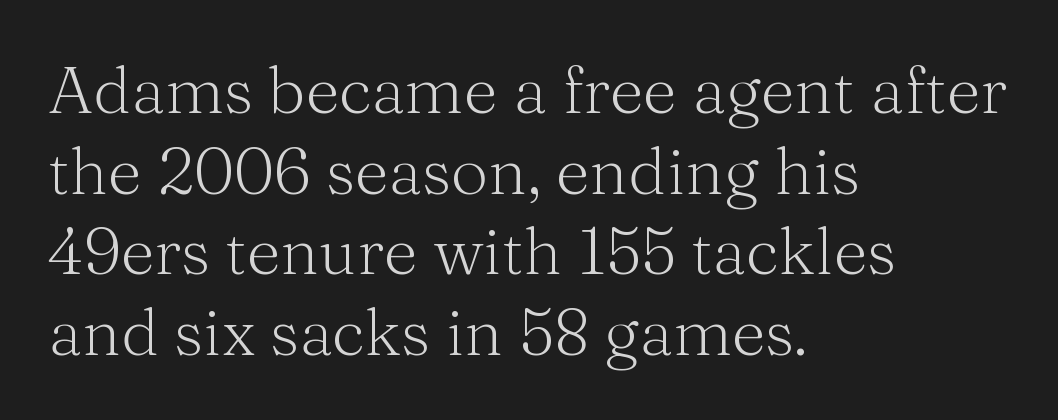
The image shows 66 px light serif type, upright; set left-aligned, line spacing 1.22x, normal letter spacing, not underlined; medium stroke contrast and a medium x-height.
